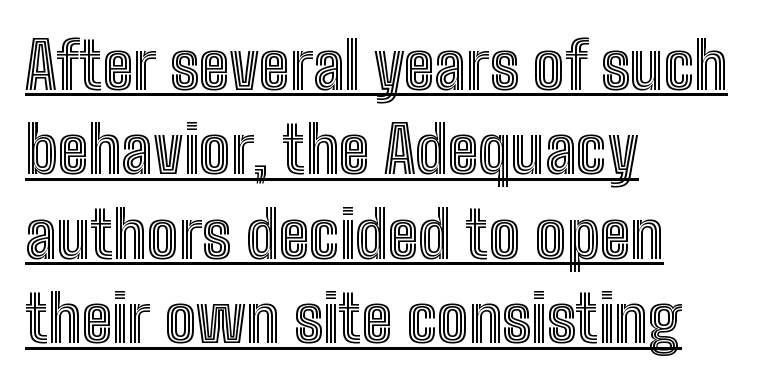
Q: Is the text italic (slanted)? A: No, it is upright.
Q: Is the text underlined? A: Yes.
Q: How is the paragraph aligned? A: Left-aligned.
Q: Is the spacing between letters normal or unusually wide? A: Normal.
Q: Is the spacing between lines tight, normal or loose? A: Normal.
Q: Width (condensed, normal, or wide)? A: Condensed.
Q: x-height? A: Medium.
Q: Monospaced? A: No.
